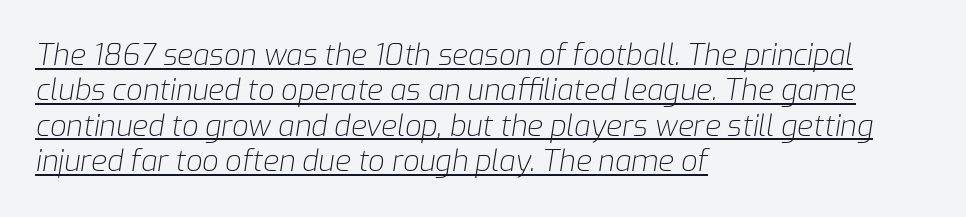
The image shows 29 px light type, italic (leaning right); set left-aligned, line spacing 1.22x, normal letter spacing, underlined; low stroke contrast and a medium x-height.
